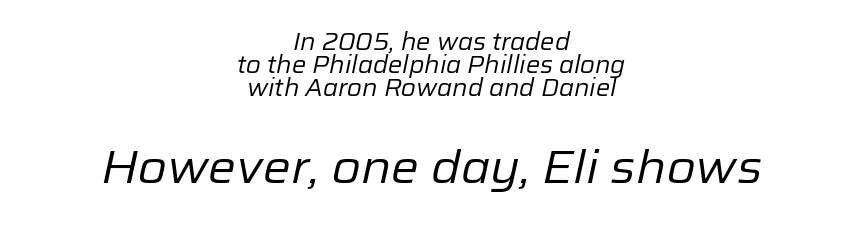
Quick note: underline off. This reads as an unemphasized weight, regular at the heaviest. Letter spacing: default. Leftover space on each line is divided equally before and after the words. Whoever set this made the second block the dominant, larger element. The space between consecutive lines is stingy.
